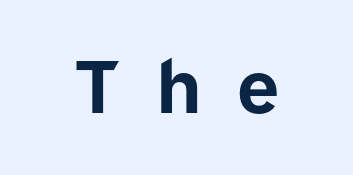
The letters are bold, with thick, heavy strokes. Are there feet on the stems? There aren't — it's a sans. Varying glyph widths throughout — classic text-font behaviour. These lines have a slow, spaced-out rhythm from letter to letter. Rule under the text: the space is simply empty. You can tell it's not italic because the verticals are truly vertical.
